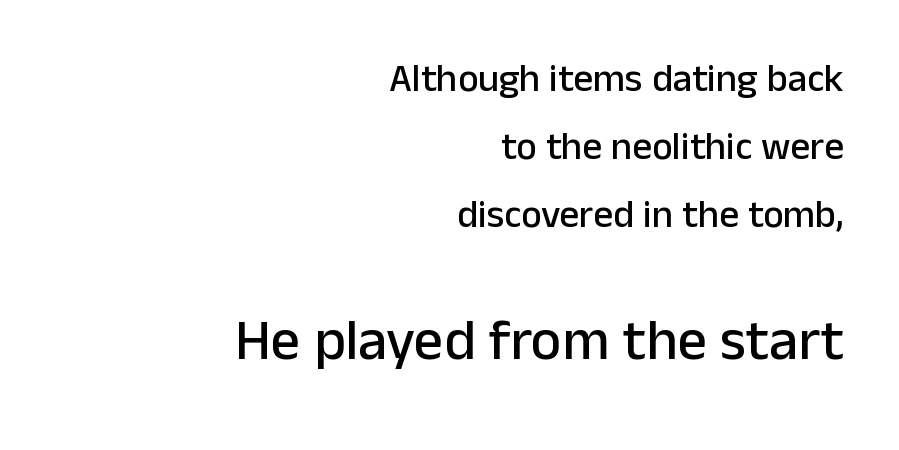
Between one letter and the next there's only the usual sliver of space. The face used here is proportionally spaced, like ordinary book or web type. The glyphs in this specimen are sans serif. Do the letters lean? They stand straight. The string is rendered with underlining switched off. The face used here appears at its bigger size in the lower chunk.
